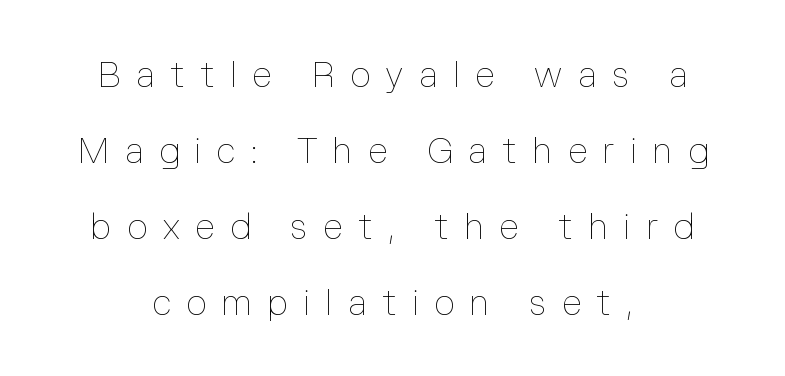
The image shows 36 px thin type, upright; set centered, loose line spacing (2.11x), unusually wide letter spacing (+0.42 em), not underlined; low stroke contrast and a medium x-height.
